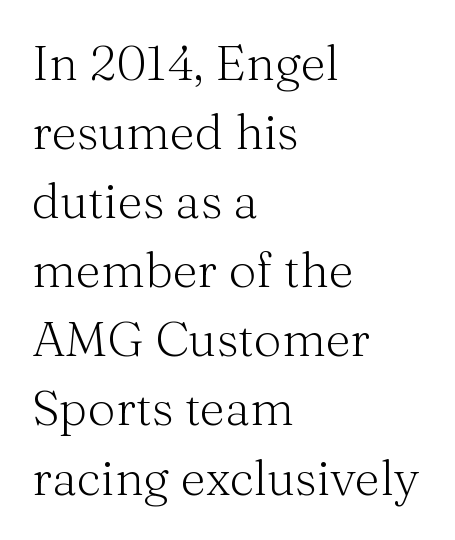
Q: Is the text bold? A: No.
Q: Is the text italic (slanted)? A: No, it is upright.
Q: Is the typeface a serif or a sans-serif typeface? A: Serif.
Q: Is the text underlined? A: No.
Q: How is the paragraph aligned? A: Left-aligned.
Q: Is the spacing between letters normal or unusually wide? A: Normal.
Q: Is the spacing between lines tight, normal or loose? A: Normal.
Q: Width (condensed, normal, or wide)? A: Normal.
Q: Stroke contrast? A: Medium.
Q: x-height? A: Medium.
Q: Monospaced? A: No.
